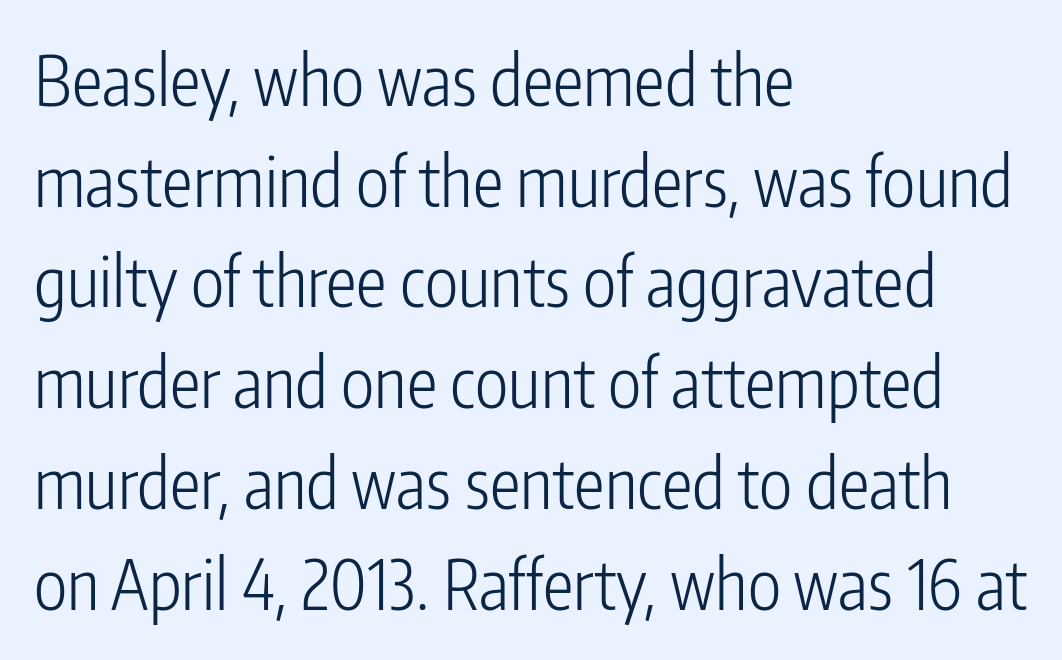
Is this a fixed-width face? No — the glyphs have proportional, varying widths. Beneath every word, the page is bare. The face looks like a standard text weight, possibly lighter. This rendering employs a face without finishing strokes, i.e., a sans-serif.
